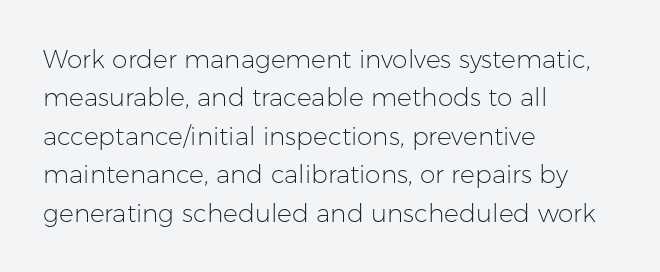
Q: Is the text bold? A: No.
Q: Is the text italic (slanted)? A: No, it is upright.
Q: Is the text underlined? A: No.
Q: How is the paragraph aligned? A: Left-aligned.
Q: Is the spacing between letters normal or unusually wide? A: Normal.
Q: Is the spacing between lines tight, normal or loose? A: Normal.
